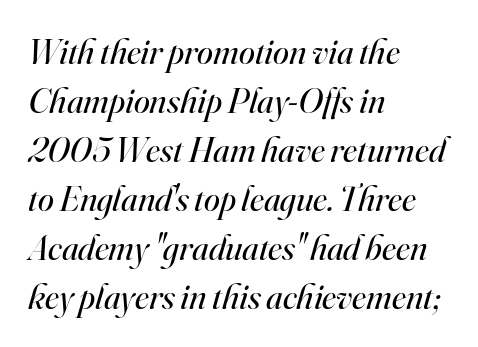
The image shows 36 px regular-weight serif type, italic (leaning right); set left-aligned, normal line spacing (1.36x), normal letter spacing, not underlined; high stroke contrast and a small x-height.
